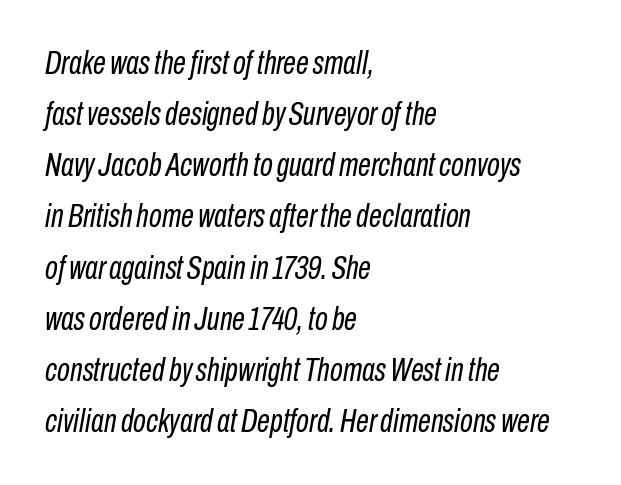
Q: Is the text bold? A: No.
Q: Is the text italic (slanted)? A: Yes, it leans right by about 10 degrees.
Q: Is the text underlined? A: No.
Q: How is the paragraph aligned? A: Left-aligned.
Q: Is the spacing between letters normal or unusually wide? A: Normal.
Q: Is the spacing between lines tight, normal or loose? A: Normal.
Q: Width (condensed, normal, or wide)? A: Condensed.
Q: Stroke contrast? A: Low.
Q: x-height? A: Medium.
Q: Monospaced? A: No.
